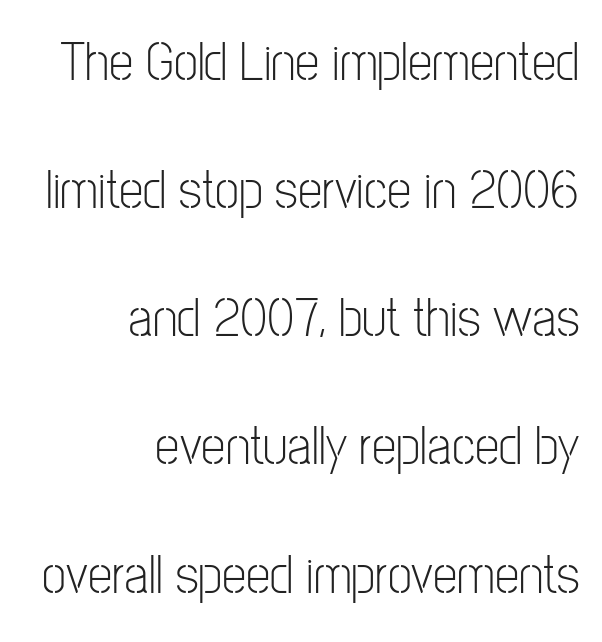
{"serif": "no", "italic": "no", "bold": "no", "weight": "light", "width": "condensed", "stroke_contrast": "low", "x_height": "medium", "monospaced": "no", "underline": "no", "align": "right", "line_spacing": "loose", "line_spacing_ratio": 2.33, "letter_spacing": "normal", "letter_spacing_em": 0.0, "glyph_px": 55}
